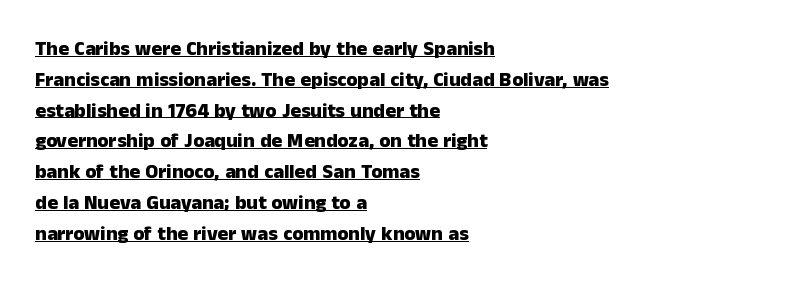
The characters look thick and weighty, a clear bold. Leftover space on each line is placed entirely after the last word. The lines sit at an ordinary, default distance from one another. Notice how a bar underscores the lettering throughout.
